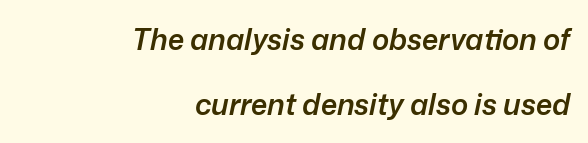
Q: Is the text bold? A: Semi-bold.
Q: Is the text italic (slanted)? A: Yes, it leans right by about 12 degrees.
Q: Is the text underlined? A: No.
Q: How is the paragraph aligned? A: Right-aligned.
Q: Is the spacing between letters normal or unusually wide? A: Normal.
Q: Is the spacing between lines tight, normal or loose? A: Loose.
Q: Width (condensed, normal, or wide)? A: Normal.
Q: Stroke contrast? A: Low.
Q: x-height? A: Medium.
Q: Monospaced? A: No.
